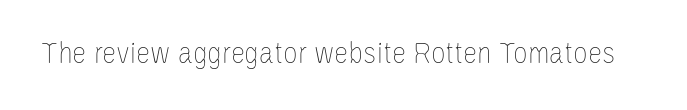
Lines of text with bare space underneath. This sample uses an upright cut, with every glyph sitting square on the baseline. A typesetter would call this proportional, since set widths differ per character. The face used here is rendered with its standard letterfit. Caption: face not bold, strokes unweighted.
